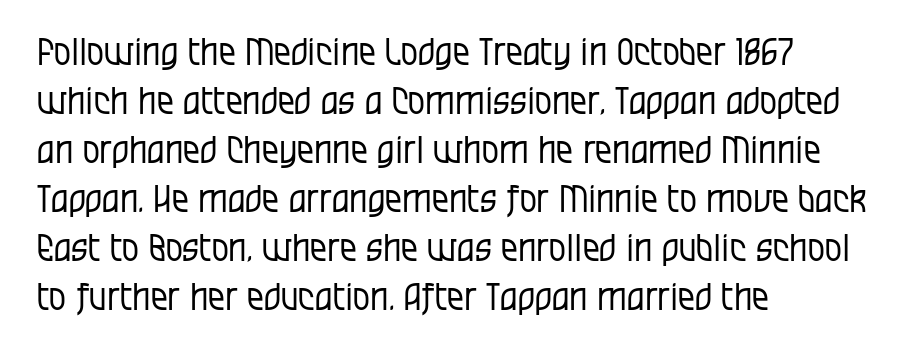
The type sits square on the baseline with zero lean. The specimen omits any rule beneath the text block's lines. Look at the tracking — it's just the regular setting, nothing added. The letterforms sit at book weight or below. Spacing verdict: proportional, widths tailored to each character.
